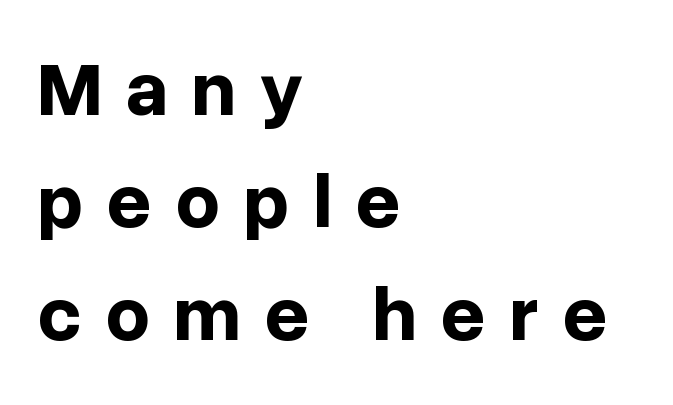
Q: Is the text bold? A: Yes.
Q: Is the text italic (slanted)? A: No, it is upright.
Q: Is the typeface a serif or a sans-serif typeface? A: Sans-serif.
Q: Is the text underlined? A: No.
Q: How is the paragraph aligned? A: Left-aligned.
Q: Is the spacing between letters normal or unusually wide? A: Unusually wide.
Q: Is the spacing between lines tight, normal or loose? A: Normal.
Q: Width (condensed, normal, or wide)? A: Normal.
Q: Stroke contrast? A: Low.
Q: x-height? A: Medium.
Q: Monospaced? A: No.
